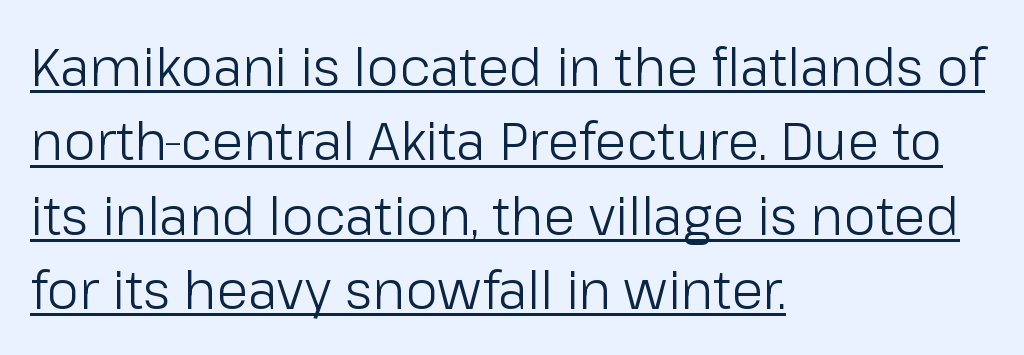
{"serif": "no", "italic": "no", "bold": "no", "weight": "light", "width": "normal", "stroke_contrast": "low", "x_height": "medium", "monospaced": "no", "underline": "yes", "align": "left", "line_spacing": "normal", "line_spacing_ratio": 1.43, "letter_spacing": "normal", "letter_spacing_em": 0.0, "glyph_px": 52}
